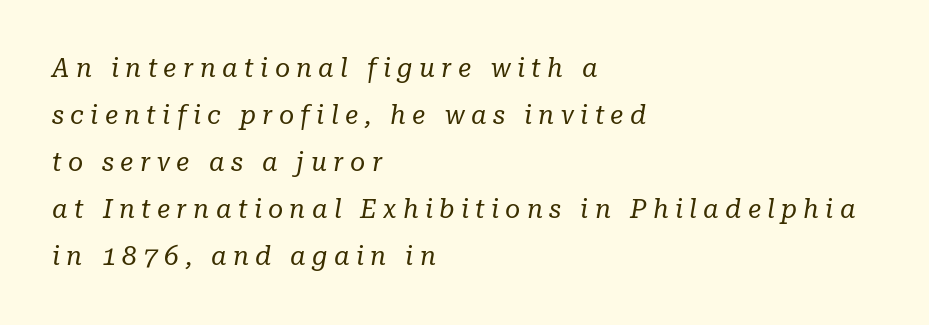
{"italic": "yes", "lean": "right", "slant_degrees": 10, "bold": "no", "underline": "no", "align": "left", "line_spacing_ratio": 1.81, "letter_spacing": "wide", "letter_spacing_em": 0.24, "glyph_px": 26}
